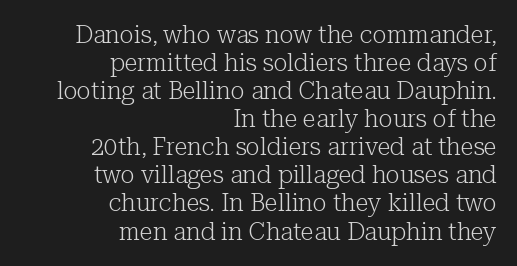
Q: Is the text bold? A: No.
Q: Is the text italic (slanted)? A: No, it is upright.
Q: Is the text underlined? A: No.
Q: How is the paragraph aligned? A: Right-aligned.
Q: Is the spacing between letters normal or unusually wide? A: Normal.
